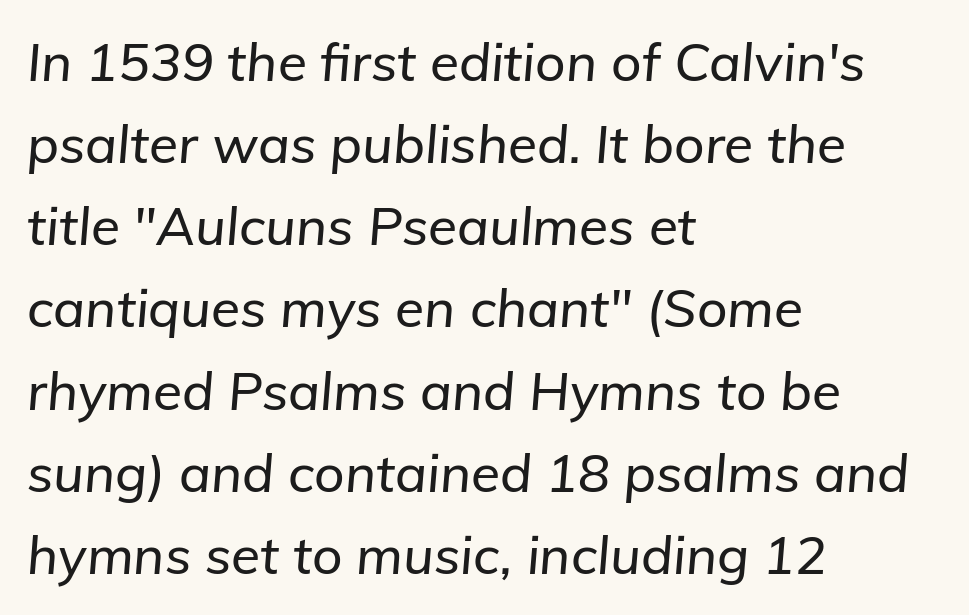
{"italic": "yes", "lean": "right", "slant_degrees": 5, "width": "normal", "stroke_contrast": "low", "x_height": "medium", "monospaced": "no", "underline": "no", "align": "left", "line_spacing": "normal", "line_spacing_ratio": 1.55, "letter_spacing": "normal", "letter_spacing_em": 0.0, "glyph_px": 53}
